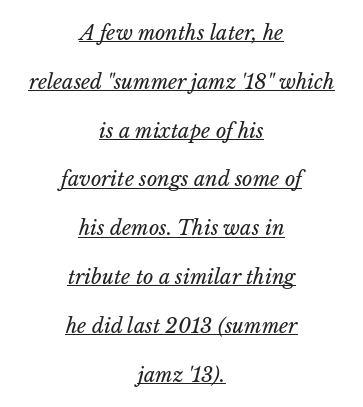
Q: Is the text bold? A: No.
Q: Is the text italic (slanted)? A: Yes, it leans right by about 14 degrees.
Q: Is the text underlined? A: Yes.
Q: How is the paragraph aligned? A: Centered.
Q: Is the spacing between letters normal or unusually wide? A: Normal.
Q: Is the spacing between lines tight, normal or loose? A: Loose.
